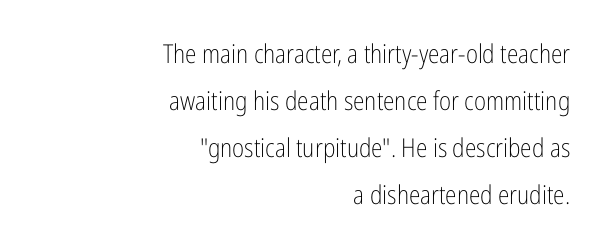
Quick note: not italic, upright. A clean baseline with only descenders dipping below it. Counters stay open thanks to moderate or lighter strokes. Tracking value appears to be zero — textbook default spacing. Caption: multi-line text, flush right, ragged left.
